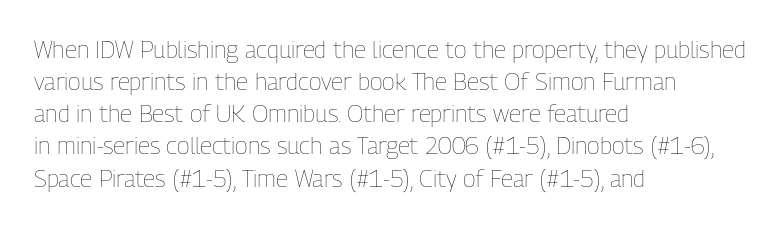
The image shows 24 px text type, upright; set left-aligned, normal line spacing (1.34x), normal letter spacing, not underlined.
